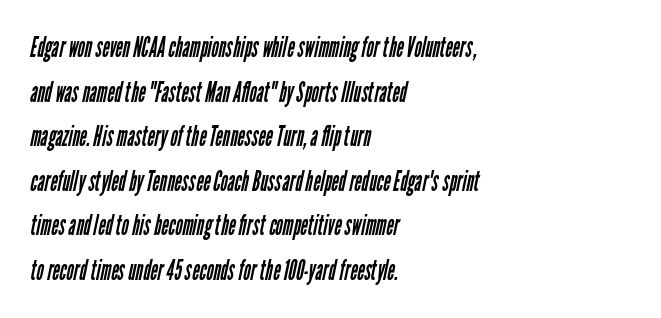
The image shows 28 px regular-weight, condensed sans-serif type; set left-aligned, normal line spacing (1.59x), normal letter spacing, not underlined; low stroke contrast and a medium x-height.
